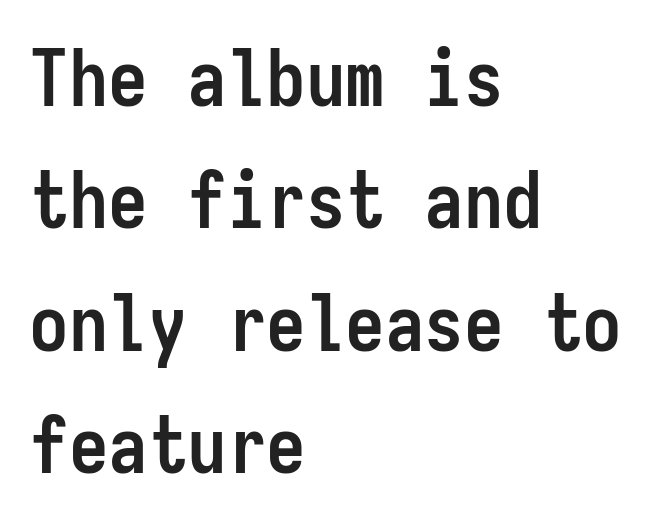
The rows are spaced the way most documents space them. Is this a sans? Yes — the strokes have no serifs. The rendering keeps characters at their native spacing. The letters march in equal steps, a hallmark of fixed-pitch type. Leftover space on each line is placed entirely after the last word. Typesetter's note: full bold, strokes at maximum text heaviness.
